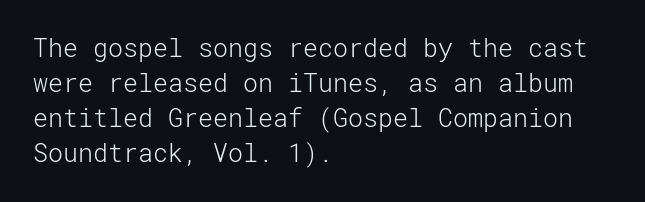
The image shows 25 px text type, upright; set left-aligned, normal line spacing (1.4x), normal letter spacing, not underlined.
